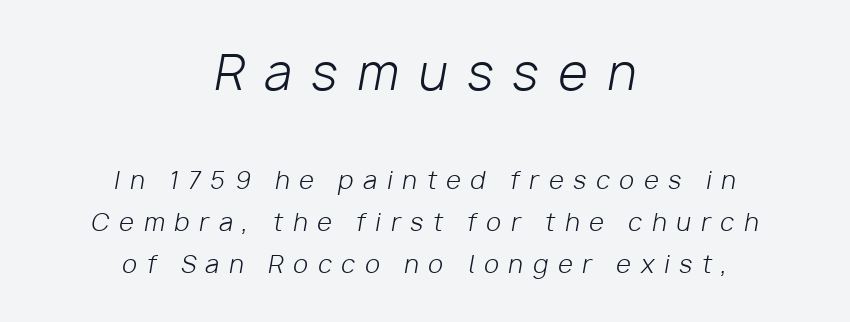
The image shows 48 px light type, italic (leaning right); set centered, line spacing 1.76x, unusually wide letter spacing (+0.41 em), not underlined; the first (top) block is 2.0x larger; low stroke contrast and a medium x-height.
